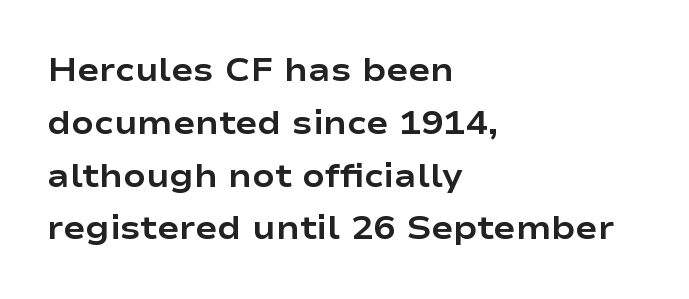
Q: Is the text bold? A: Yes.
Q: Is the text italic (slanted)? A: No, it is upright.
Q: Is the typeface a serif or a sans-serif typeface? A: Sans-serif.
Q: Is the text underlined? A: No.
Q: How is the paragraph aligned? A: Left-aligned.
Q: Is the spacing between letters normal or unusually wide? A: Normal.
Q: Is the spacing between lines tight, normal or loose? A: Normal.
Q: Width (condensed, normal, or wide)? A: Wide.
Q: Stroke contrast? A: Low.
Q: x-height? A: Medium.
Q: Monospaced? A: No.
